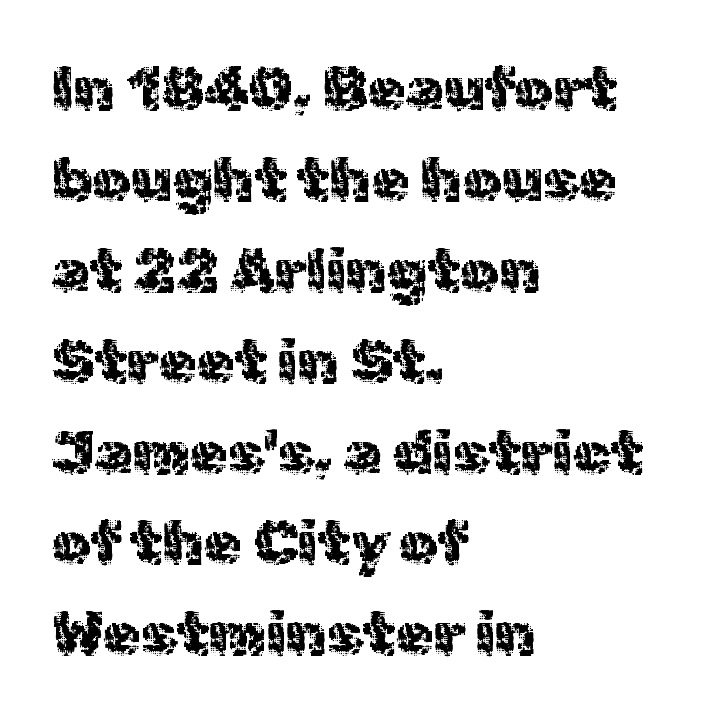
The passage is arranged the way most books set body copy — flush left. Style check: upright. Vertical spacing — default. You could not count columns in this text — the font is proportionally spaced. Type without underlining. Characters follow at the spacing the type designer built in.
